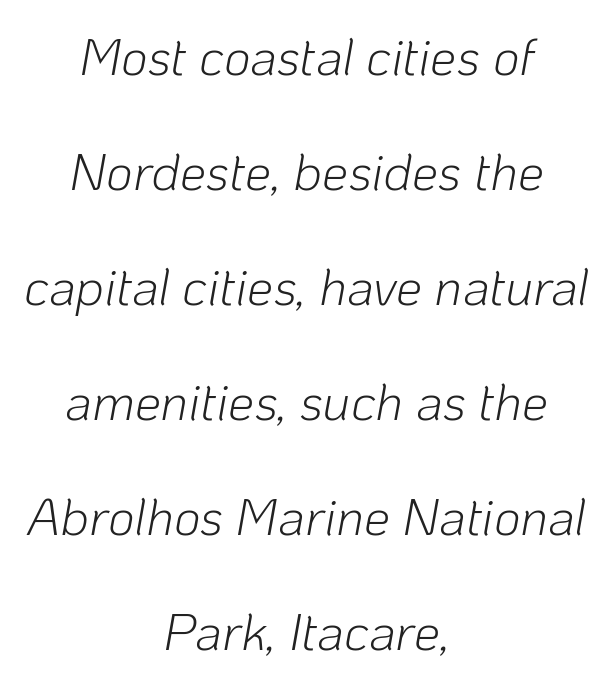
The image shows 52 px light type, italic (leaning right); set centered, loose line spacing (2.21x), normal letter spacing, not underlined; low stroke contrast and a medium x-height.
